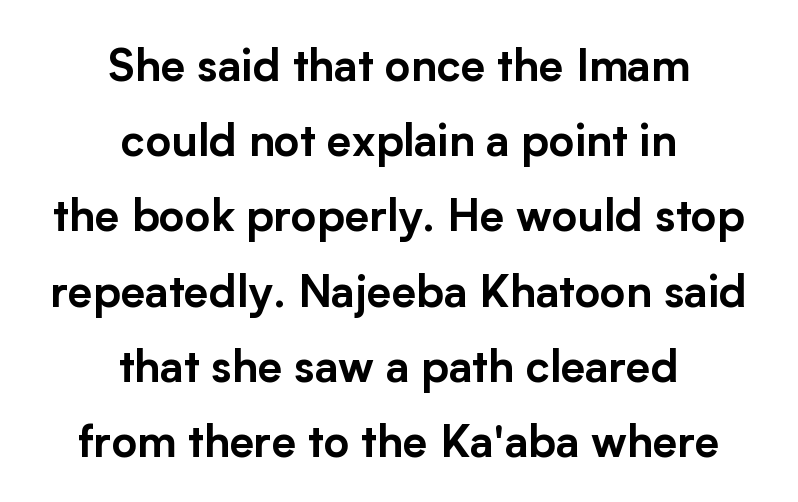
{"serif": "no", "italic": "no", "width": "normal", "stroke_contrast": "low", "x_height": "medium", "monospaced": "no", "underline": "no", "align": "center", "line_spacing_ratio": 1.71, "letter_spacing": "normal", "letter_spacing_em": 0.0, "glyph_px": 44}
